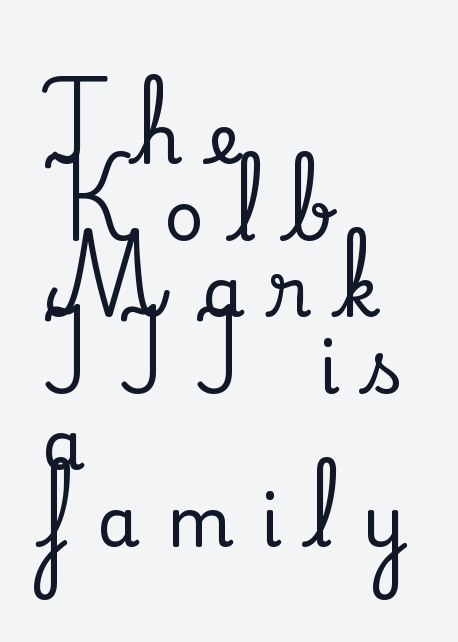
Does the type have serifs? Yes, each stem ends in a small foot. Inter-character spacing is expanded well beyond the font's built-in metrics. Interline gaps are noticeably narrow in this sample. Casual observation: everything's shoved over to the left.
